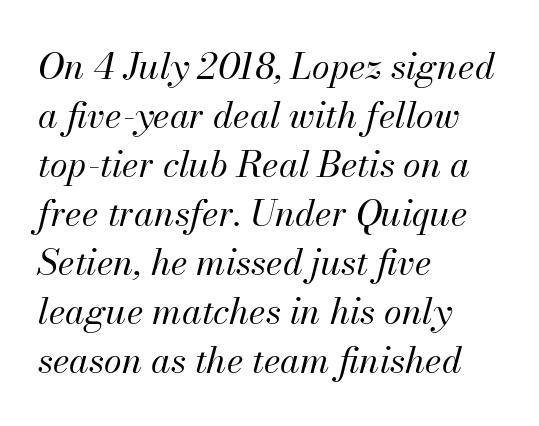
{"italic": "yes", "lean": "right", "slant_degrees": 13, "bold": "no", "weight": "regular", "width": "normal", "stroke_contrast": "medium", "x_height": "small", "monospaced": "no", "underline": "no", "align": "left", "line_spacing": "normal", "line_spacing_ratio": 1.36, "letter_spacing": "normal", "letter_spacing_em": 0.0, "glyph_px": 36}
